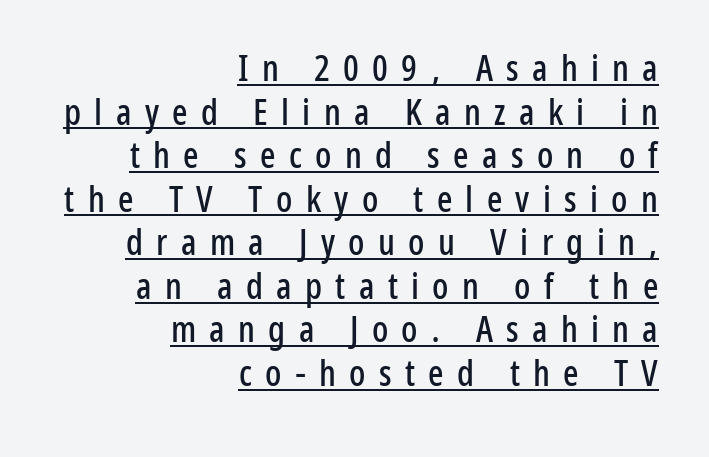
Q: Is the text italic (slanted)? A: No, it is upright.
Q: Is the typeface a serif or a sans-serif typeface? A: Sans-serif.
Q: Is the text underlined? A: Yes.
Q: How is the paragraph aligned? A: Right-aligned.
Q: Is the spacing between letters normal or unusually wide? A: Unusually wide.
Q: Width (condensed, normal, or wide)? A: Condensed.
Q: Stroke contrast? A: Low.
Q: x-height? A: Medium.
Q: Monospaced? A: No.
